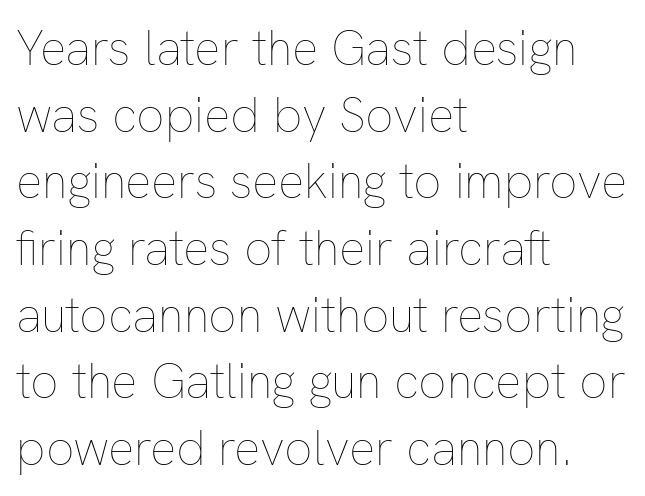
{"italic": "no", "bold": "no", "weight": "thin", "width": "normal", "stroke_contrast": "low", "x_height": "medium", "monospaced": "no", "underline": "no", "align": "left", "line_spacing": "normal", "line_spacing_ratio": 1.36, "letter_spacing": "normal", "letter_spacing_em": 0.0, "glyph_px": 49}
